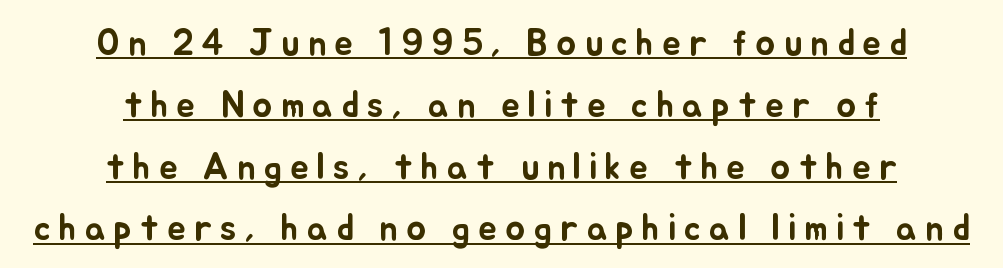
{"italic": "no", "width": "normal", "stroke_contrast": "low", "x_height": "small", "monospaced": "no", "underline": "yes", "align": "center", "line_spacing": "normal", "line_spacing_ratio": 1.67, "letter_spacing": "wide", "letter_spacing_em": 0.22, "glyph_px": 37}
